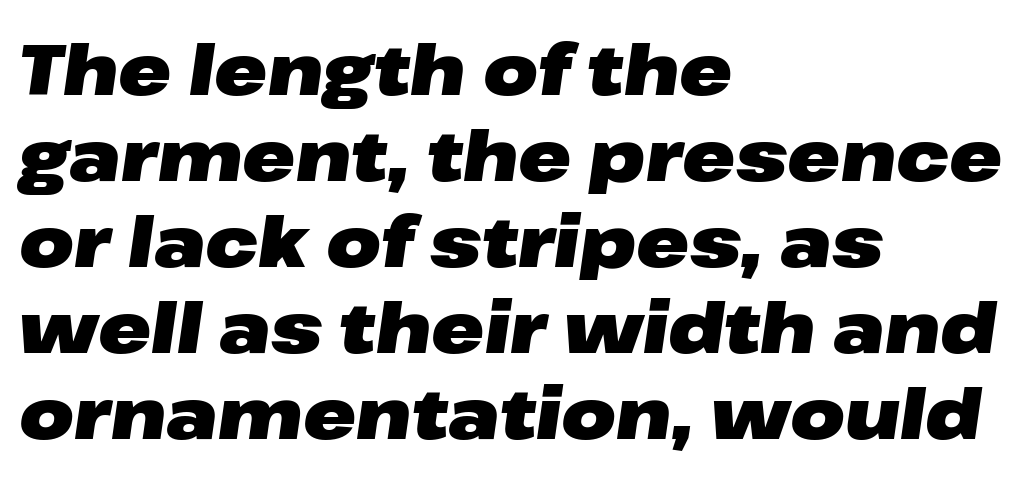
{"italic": "yes", "lean": "right", "slant_degrees": 8, "bold": "yes", "weight": "heavy", "width": "wide", "stroke_contrast": "low", "x_height": "medium", "monospaced": "no", "underline": "no", "align": "left", "line_spacing_ratio": 1.21, "letter_spacing": "normal", "letter_spacing_em": 0.0, "glyph_px": 71}
